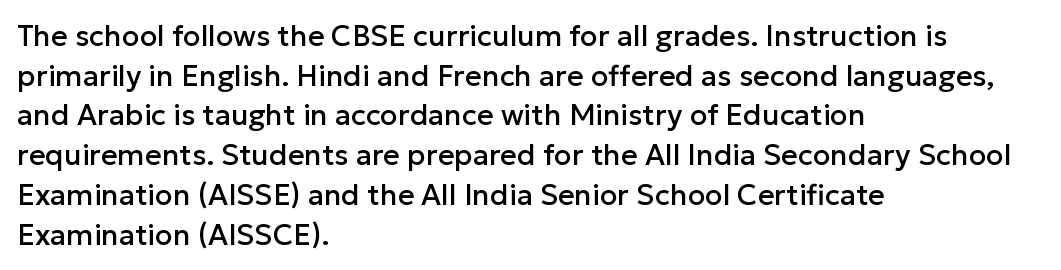
{"serif": "no", "italic": "no", "width": "normal", "stroke_contrast": "low", "x_height": "medium", "monospaced": "no", "underline": "no", "align": "left", "line_spacing": "normal", "line_spacing_ratio": 1.37, "letter_spacing": "normal", "letter_spacing_em": 0.0, "glyph_px": 29}
